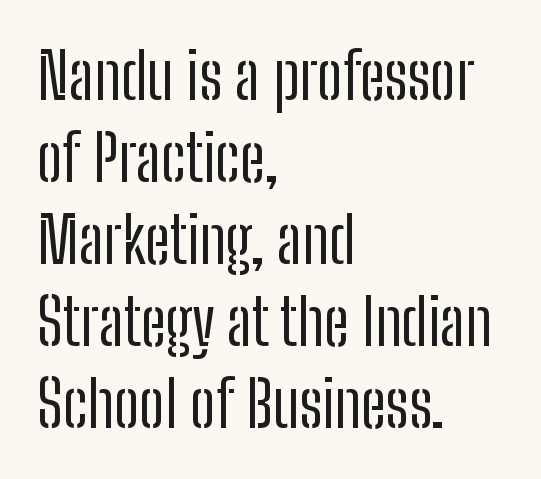
Q: Is the text bold? A: No.
Q: Is the text italic (slanted)? A: No, it is upright.
Q: Is the typeface a serif or a sans-serif typeface? A: Sans-serif.
Q: Is the text underlined? A: No.
Q: How is the paragraph aligned? A: Left-aligned.
Q: Is the spacing between letters normal or unusually wide? A: Normal.
Q: Is the spacing between lines tight, normal or loose? A: Normal.
Q: Width (condensed, normal, or wide)? A: Condensed.
Q: Stroke contrast? A: Low.
Q: x-height? A: Medium.
Q: Monospaced? A: No.
